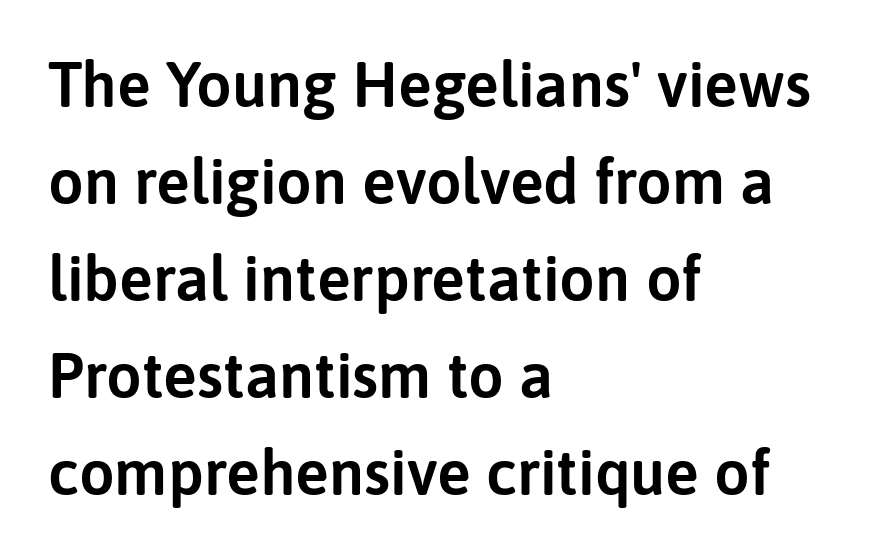
You can tell from the bare stems that sans-serif type was used. A typesetter would call this proportional, since set widths differ per character. The rows are spaced the way most documents space them. This rendering leaves character spacing at its baseline value.
